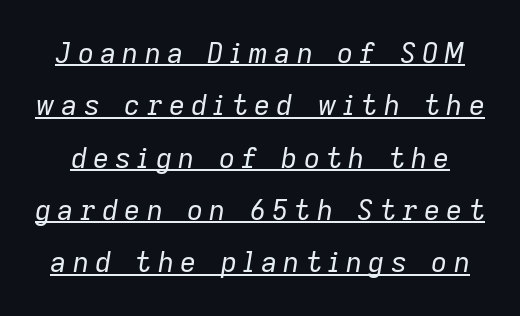
The image shows 28 px regular-weight type, italic (leaning right); set line spacing 1.87x, unusually wide letter spacing (+0.22 em), underlined; low stroke contrast and a medium x-height.
